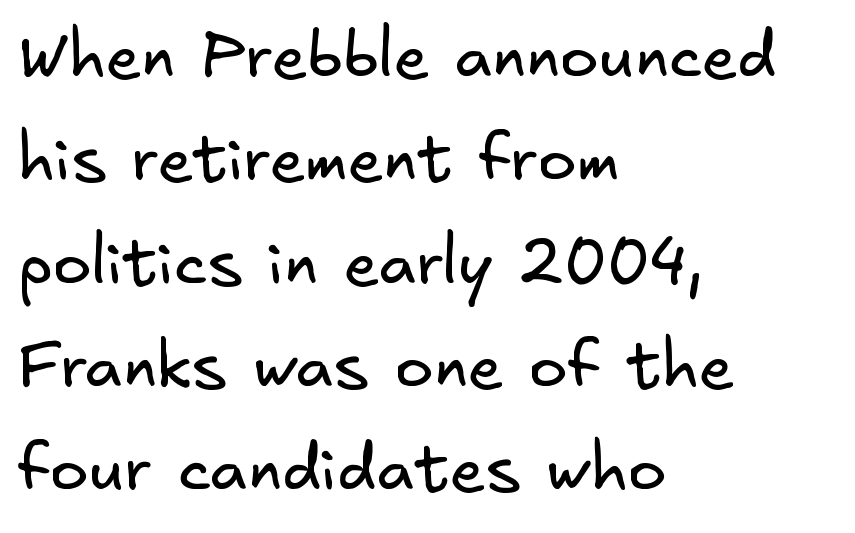
{"serif": "no", "bold": "no", "weight": "regular", "width": "normal", "stroke_contrast": "low", "x_height": "small", "underline": "no", "align": "left", "line_spacing": "normal", "line_spacing_ratio": 1.59, "letter_spacing": "normal", "letter_spacing_em": 0.0, "glyph_px": 65}
